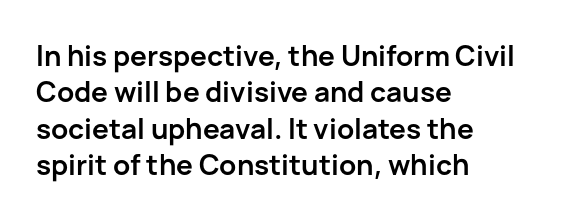
Q: Is the text bold? A: Yes.
Q: Is the text italic (slanted)? A: No, it is upright.
Q: Is the typeface a serif or a sans-serif typeface? A: Sans-serif.
Q: Is the text underlined? A: No.
Q: How is the paragraph aligned? A: Left-aligned.
Q: Is the spacing between letters normal or unusually wide? A: Normal.
Q: Is the spacing between lines tight, normal or loose? A: Normal.
Q: Width (condensed, normal, or wide)? A: Normal.
Q: Stroke contrast? A: Low.
Q: x-height? A: Medium.
Q: Monospaced? A: No.
